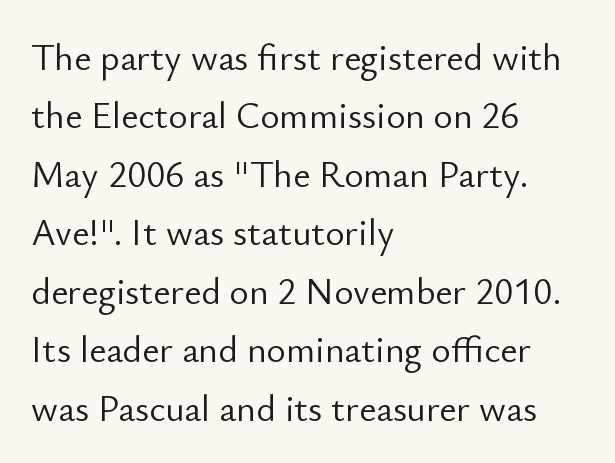
The image shows 37 px light sans-serif type, upright; set left-aligned, normal line spacing (1.58x), normal letter spacing, not underlined; low stroke contrast and a small x-height.
